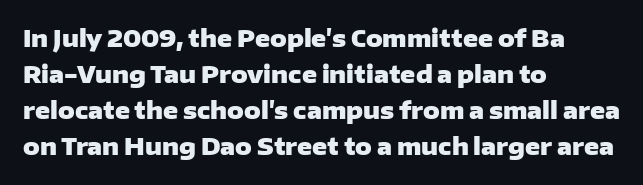
The image shows 23 px bold type, upright; set left-aligned, normal line spacing (1.57x), normal letter spacing, not underlined.
